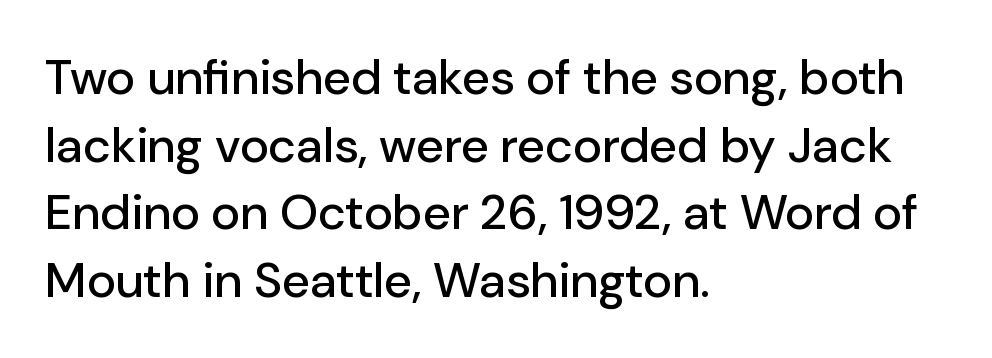
Q: Is the text italic (slanted)? A: No, it is upright.
Q: Is the typeface a serif or a sans-serif typeface? A: Sans-serif.
Q: Is the text underlined? A: No.
Q: How is the paragraph aligned? A: Left-aligned.
Q: Is the spacing between letters normal or unusually wide? A: Normal.
Q: Is the spacing between lines tight, normal or loose? A: Normal.
Q: Width (condensed, normal, or wide)? A: Normal.
Q: Stroke contrast? A: Low.
Q: x-height? A: Medium.
Q: Monospaced? A: No.
